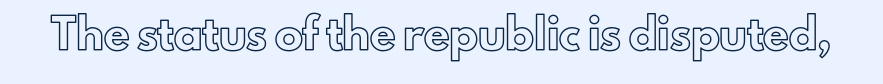
{"italic": "no", "width": "normal", "x_height": "small", "monospaced": "no", "underline": "no", "letter_spacing": "normal", "letter_spacing_em": 0.0, "glyph_px": 28}
